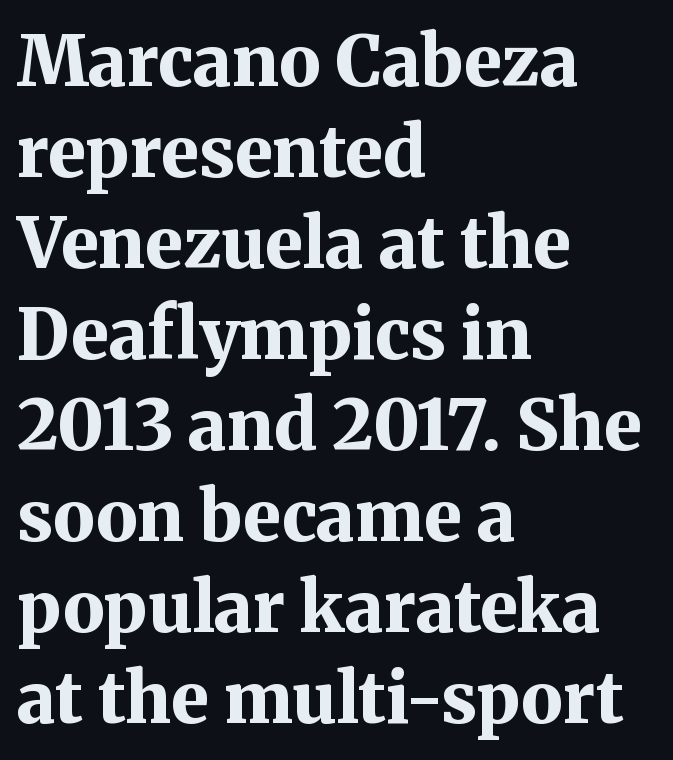
The image shows 70 px bold serif type, upright; set left-aligned, normal line spacing (1.3x), normal letter spacing, not underlined; medium stroke contrast and a medium x-height.
